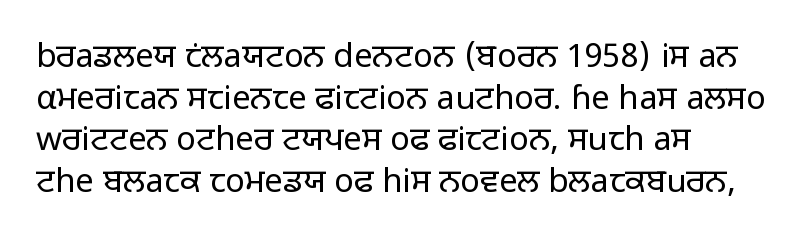
The weight would be labelled regular, book, light, or lighter still. These lines keep a tight, regular rhythm from letter to letter. The rendering uses natural spacing where letterforms have individual widths. A bare baseline throughout the passage. The typesetter chose a ragged-right arrangement here. The font's upright variant was chosen for this text.
